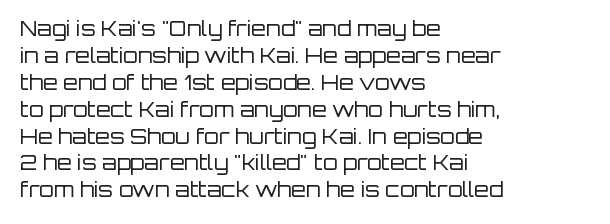
Q: Is the text bold? A: No.
Q: Is the text italic (slanted)? A: No, it is upright.
Q: Is the text underlined? A: No.
Q: How is the paragraph aligned? A: Left-aligned.
Q: Is the spacing between letters normal or unusually wide? A: Normal.
Q: Is the spacing between lines tight, normal or loose? A: Normal.
